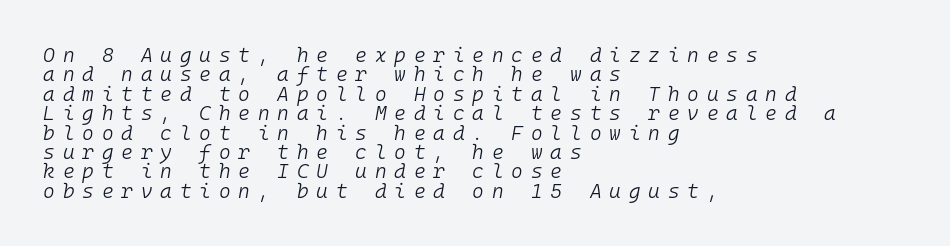
The image shows 20 px text type, italic (leaning right); set left-aligned, tight line spacing (0.97x), unusually wide letter spacing (+0.39 em), not underlined.
